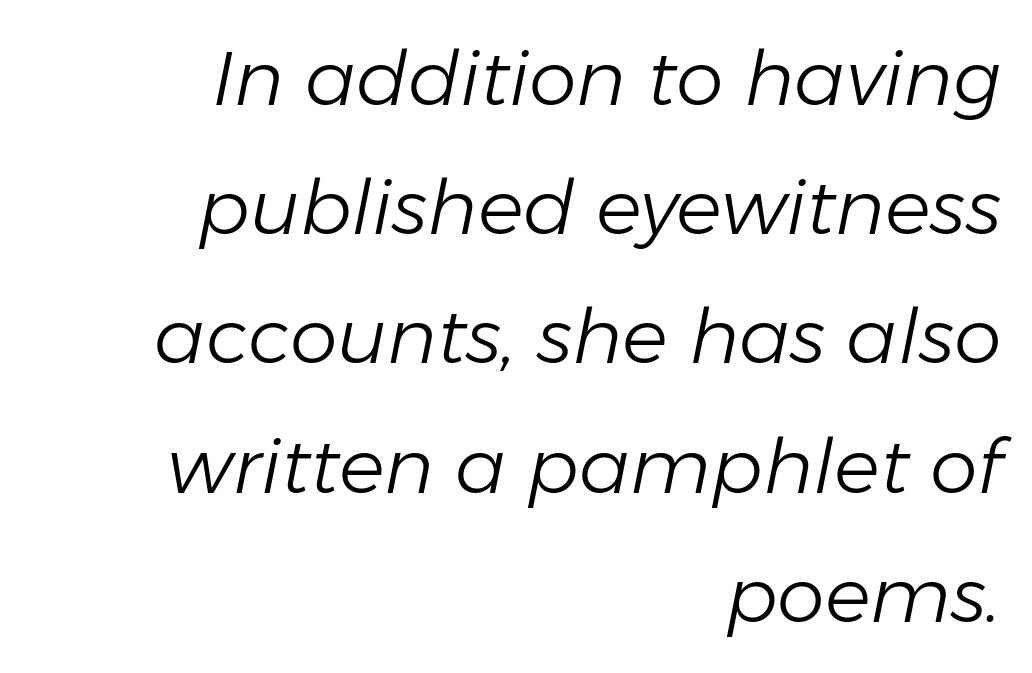
The rows are spaced the way most documents space them. Glance below the letters and you will spot only blank space. If you drew a line through each stem, it would be angled. Is the stroke heavy? The answer is a plain regular-or-lighter.
